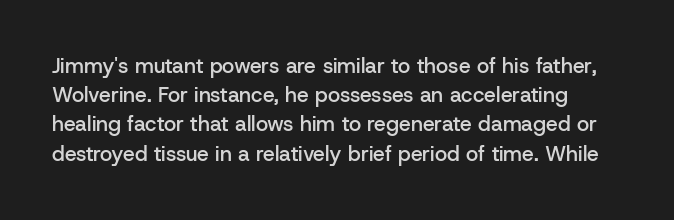
Q: Is the text bold? A: Semi-bold.
Q: Is the text italic (slanted)? A: No, it is upright.
Q: Is the text underlined? A: No.
Q: Is the spacing between letters normal or unusually wide? A: Normal.
Q: Is the spacing between lines tight, normal or loose? A: Normal.
